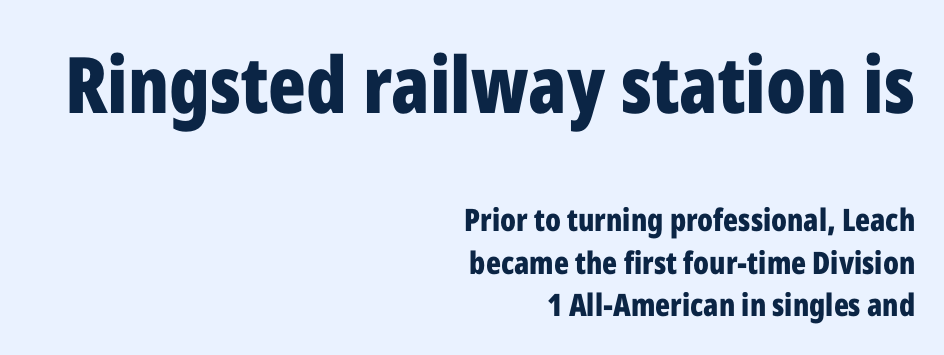
A full-strength bold gives these letters their thick strokes. Is the lower block the larger one? No — the upper block carries the bigger type. Nobody drew a line under any word here. Posture: upright roman.
